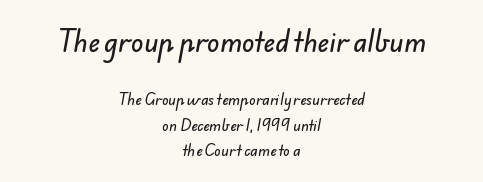
The image shows 26 px text type; set centered, line spacing 1.82x, normal letter spacing, not underlined; the first (top) block is 1.86x larger.
